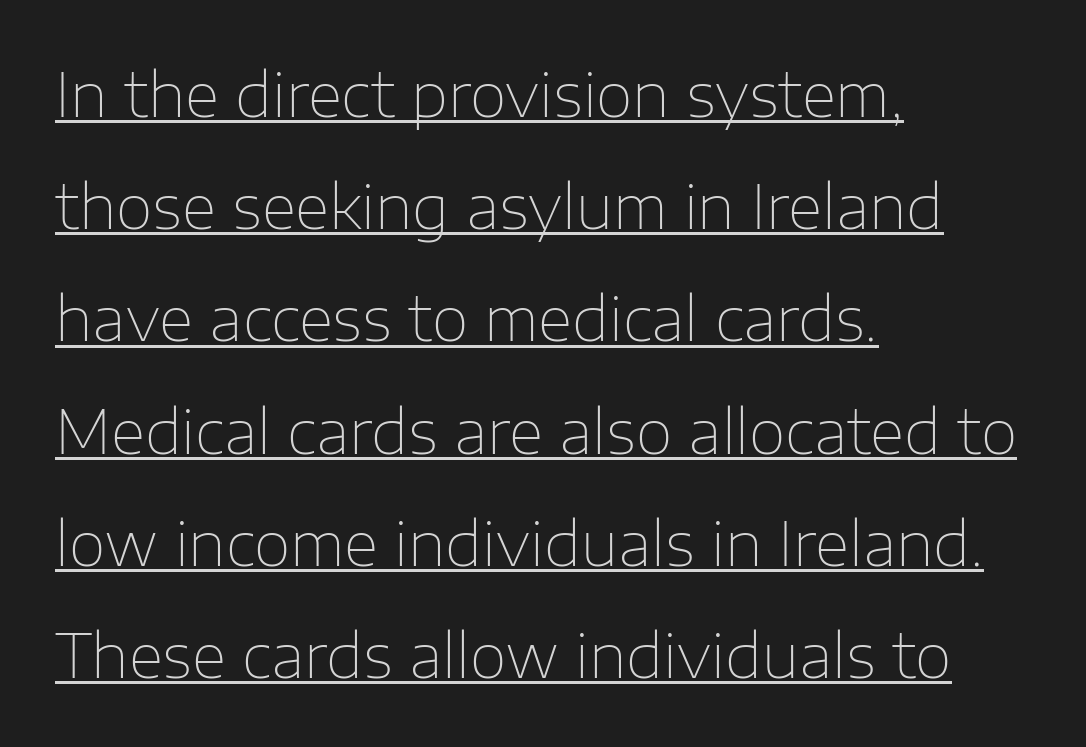
The letters advance in unequal steps, a hallmark of proportional type. The font sits on the lighter half of the weight spectrum, regular included. These lines were composed using upright roman letters. Observe the ordinary spacing: letters are neighbours, not strangers. Check where the strokes stop: nothing finishes them off — pure sans. Layout note: lines flush left.
